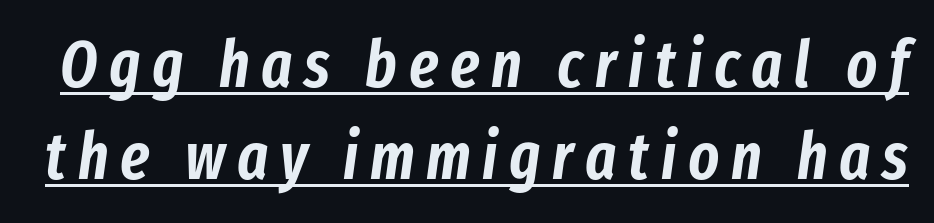
The block of text has a typical density, with ordinary space between rows. Quick note: italic. The letters advance in unequal steps, a hallmark of proportional type. Is there an underline? Yes — a line sits under the letters.
